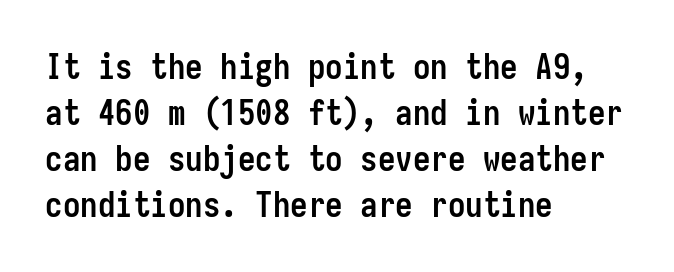
Q: Is the text bold? A: Yes.
Q: Is the text italic (slanted)? A: No, it is upright.
Q: Is the typeface a serif or a sans-serif typeface? A: Sans-serif.
Q: Is the text underlined? A: No.
Q: How is the paragraph aligned? A: Left-aligned.
Q: Is the spacing between letters normal or unusually wide? A: Normal.
Q: Is the spacing between lines tight, normal or loose? A: Normal.
Q: Width (condensed, normal, or wide)? A: Condensed.
Q: Stroke contrast? A: Low.
Q: x-height? A: Medium.
Q: Monospaced? A: Yes.
